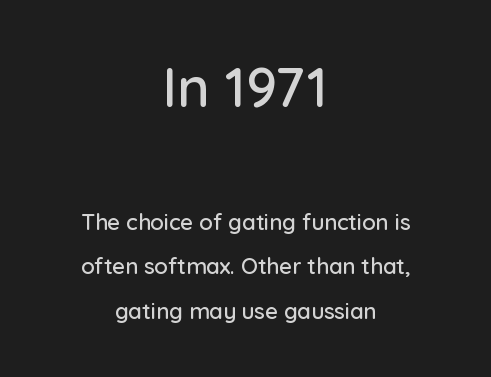
The image shows 55 px sans-serif type, upright; set centered, loose line spacing (2.03x), normal letter spacing, not underlined; the first (top) block is 2.5x larger; low stroke contrast and a medium x-height.
